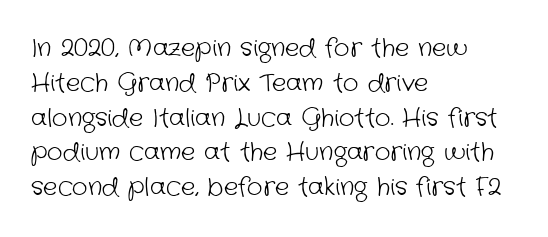
Q: Is the text bold? A: No.
Q: Is the text underlined? A: No.
Q: How is the paragraph aligned? A: Left-aligned.
Q: Is the spacing between letters normal or unusually wide? A: Normal.
Q: Is the spacing between lines tight, normal or loose? A: Normal.
